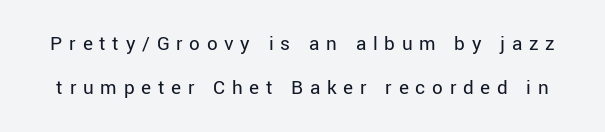
The leading is generous, giving the passage an open texture. The font is comparable to plain body text, perhaps lighter. Bare-footed words on every line. Substantial extra tracking has been applied to these lines.
